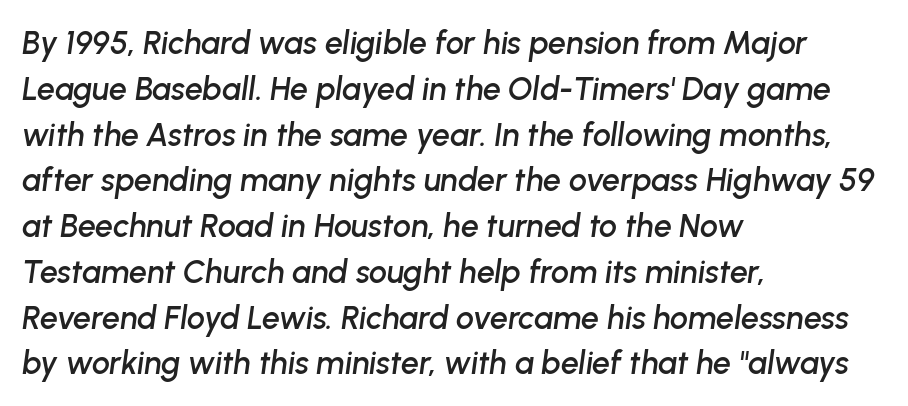
Note the varied advance widths — an 'i' is clearly narrower than an 'm'. These lines sit exactly where default settings would place them. The rendering keeps characters at their native spacing. This is oblique type, the kind used for emphasis or titles. Leftover space on each line is placed entirely after the last word. Check the space under the baseline: it is left empty.
